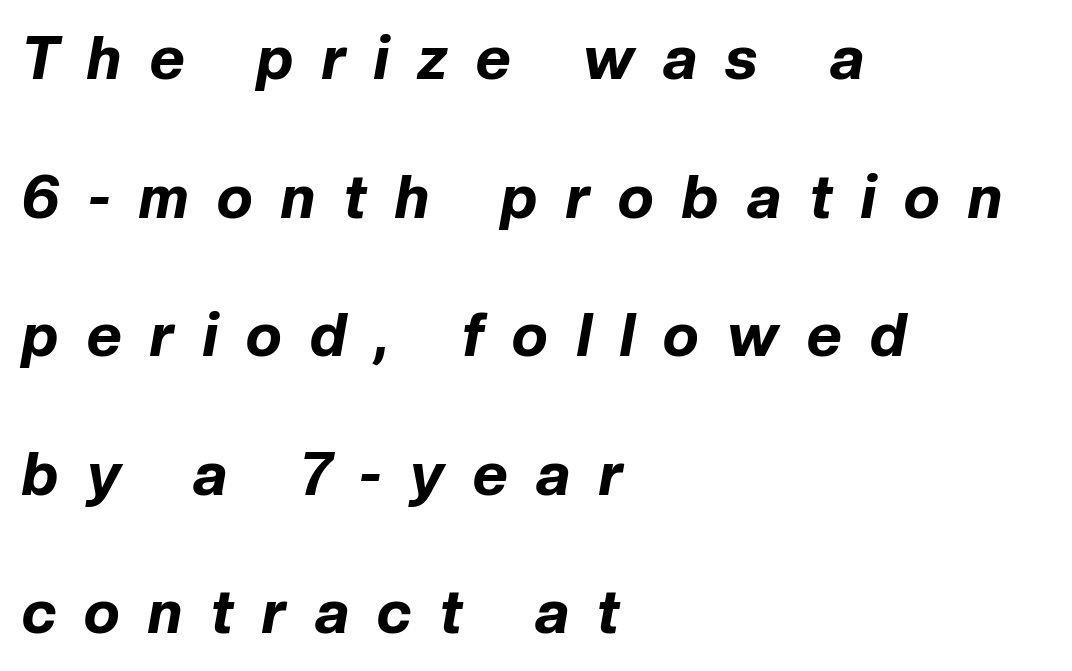
The whole block is typeset with a tilt. Heft: maximum for text — a bold. If you measured baseline to baseline, you'd find a long distance. Here the designer chose a conventional face with non-uniform glyph widths. This sample is left-justified, so line endings fall wherever the words run out. Quick note: underline off.
